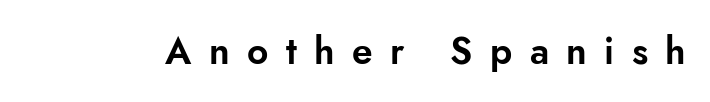
This sample uses an upright cut, with every glyph sitting square on the baseline. Loose tracking; the words dissolve into strings of separated letters. Note: no serifs on the glyphs. The words here are not underlined.
